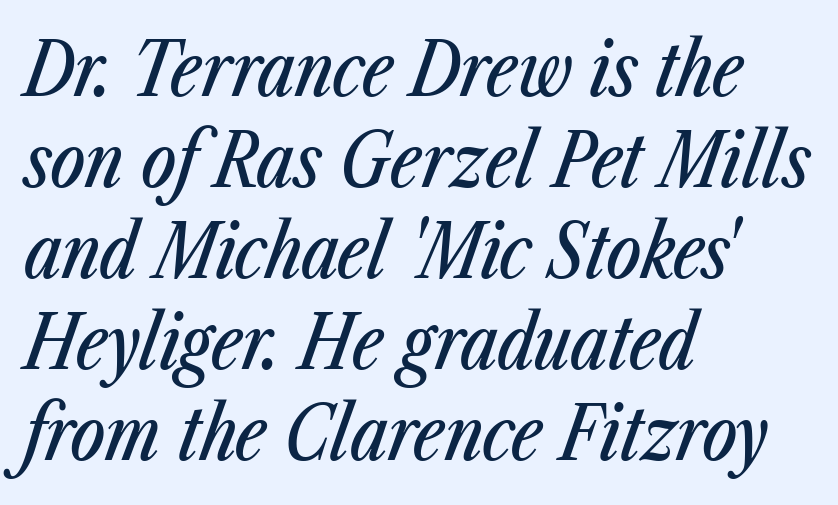
{"italic": "yes", "lean": "right", "slant_degrees": 23, "width": "condensed", "stroke_contrast": "low", "x_height": "medium", "monospaced": "no", "underline": "no", "align": "left", "line_spacing_ratio": 1.23, "letter_spacing": "normal", "letter_spacing_em": 0.0, "glyph_px": 74}
